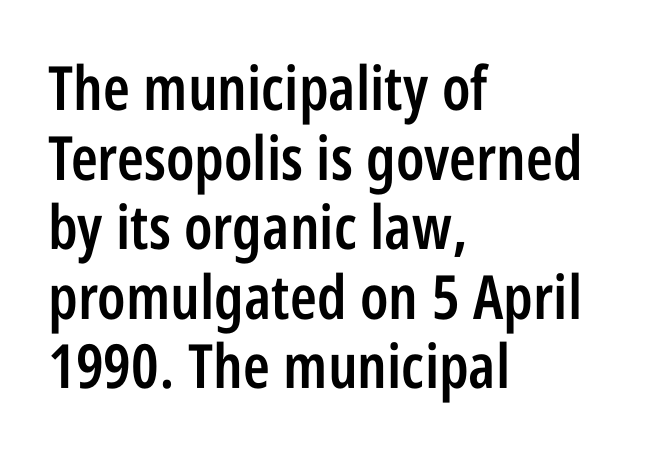
The image shows 61 px semibold, condensed sans-serif type, upright; set left-aligned, tight line spacing (1.14x), normal letter spacing, not underlined; low stroke contrast and a large x-height.
